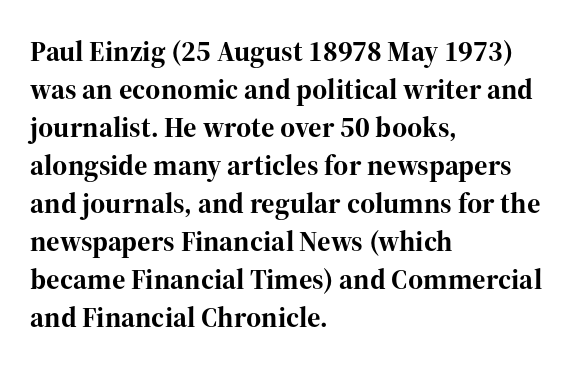
{"serif": "yes", "italic": "no", "bold": "yes", "weight": "bold", "width": "normal", "stroke_contrast": "high", "x_height": "medium", "monospaced": "no", "underline": "no", "align": "left", "line_spacing": "normal", "line_spacing_ratio": 1.31, "letter_spacing": "normal", "letter_spacing_em": 0.0, "glyph_px": 29}
